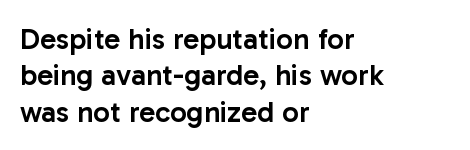
Spacing between characters is what you'd get straight out of the box. Is this a sans? Yes — the strokes have no serifs. This sample is left-justified, so line endings fall wherever the words run out. This is the regular roman posture of the typeface. Nobody drew a line under any word here. Typesetter's note: demi weight, one step under bold.
